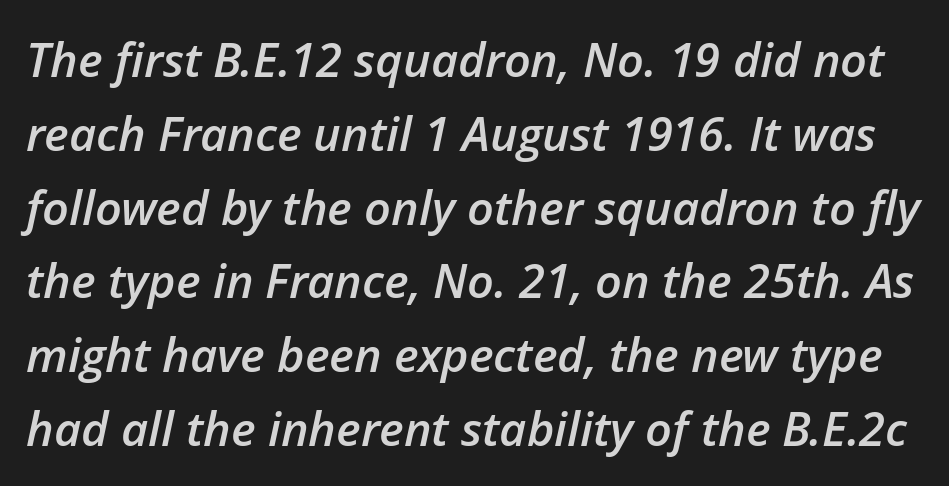
{"italic": "yes", "lean": "right", "slant_degrees": 12, "bold": "semi", "weight": "semibold", "width": "normal", "stroke_contrast": "low", "x_height": "medium", "monospaced": "no", "underline": "no", "line_spacing": "normal", "line_spacing_ratio": 1.57, "letter_spacing": "normal", "letter_spacing_em": 0.0, "glyph_px": 47}
